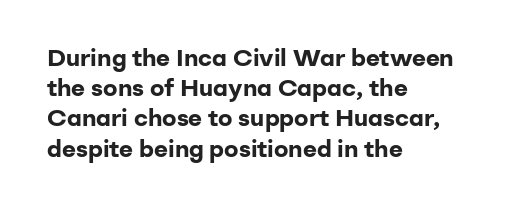
The image shows 24 px bold type, upright; set left-aligned, normal line spacing (1.26x), normal letter spacing, not underlined.
